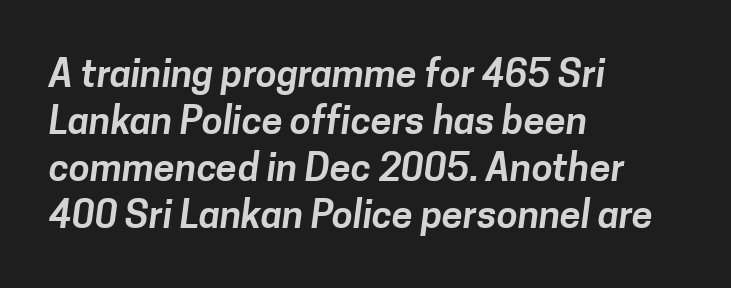
{"serif": "no", "width": "normal", "stroke_contrast": "low", "x_height": "medium", "monospaced": "no", "underline": "no", "align": "left", "line_spacing_ratio": 1.24, "letter_spacing": "normal", "letter_spacing_em": 0.0, "glyph_px": 38}
